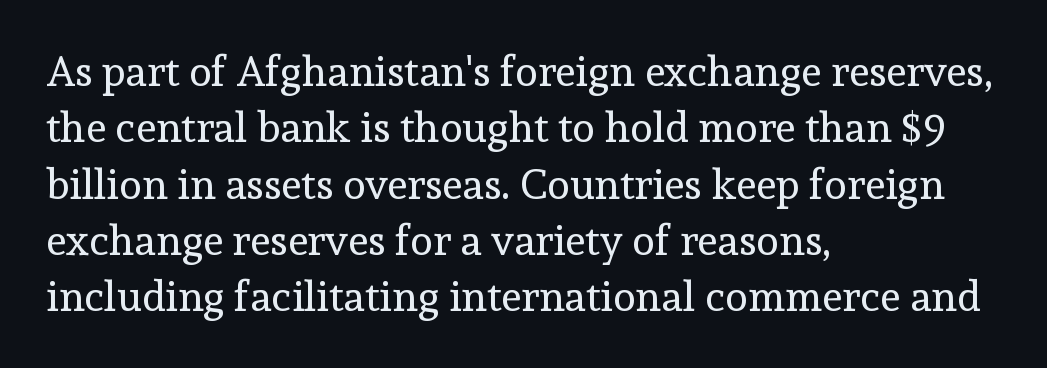
{"serif": "yes", "italic": "no", "bold": "no", "weight": "regular", "width": "normal", "x_height": "medium", "monospaced": "no", "underline": "no", "align": "left", "line_spacing": "normal", "line_spacing_ratio": 1.34, "letter_spacing": "normal", "letter_spacing_em": 0.0, "glyph_px": 42}
